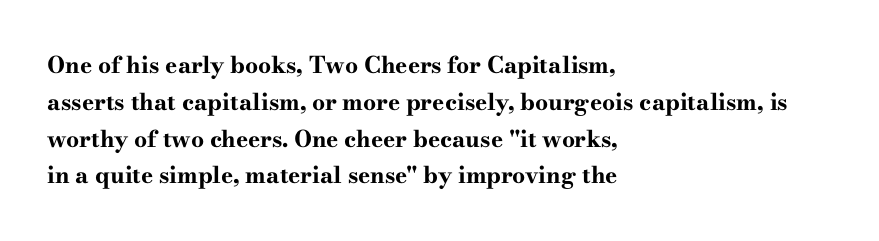
{"italic": "no", "bold": "yes", "underline": "no", "align": "left", "line_spacing": "normal", "line_spacing_ratio": 1.6, "letter_spacing": "normal", "letter_spacing_em": 0.0, "glyph_px": 23}
